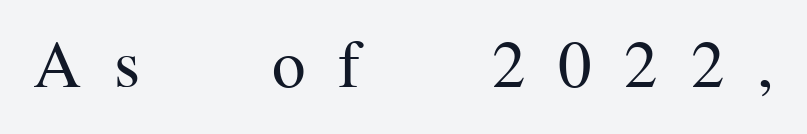
{"serif": "yes", "italic": "no", "bold": "no", "weight": "regular", "width": "normal", "stroke_contrast": "medium", "x_height": "medium", "monospaced": "no", "underline": "no", "letter_spacing": "wide", "letter_spacing_em": 0.49, "glyph_px": 67}
